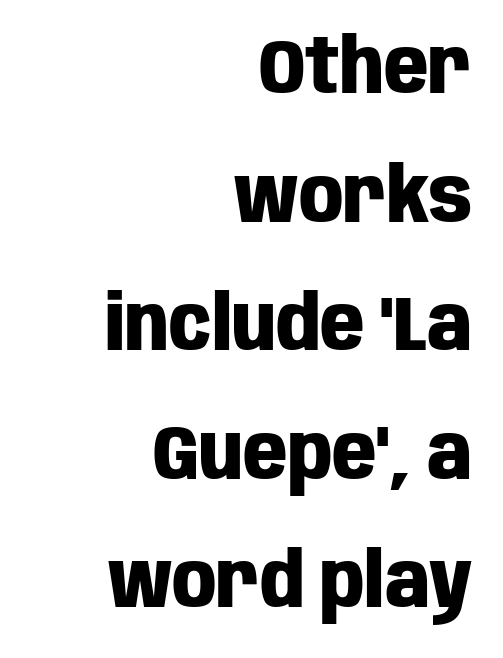
The image shows 77 px heavy, condensed sans-serif type, upright; set right-aligned, normal line spacing (1.67x), normal letter spacing, not underlined; low stroke contrast and a large x-height.
